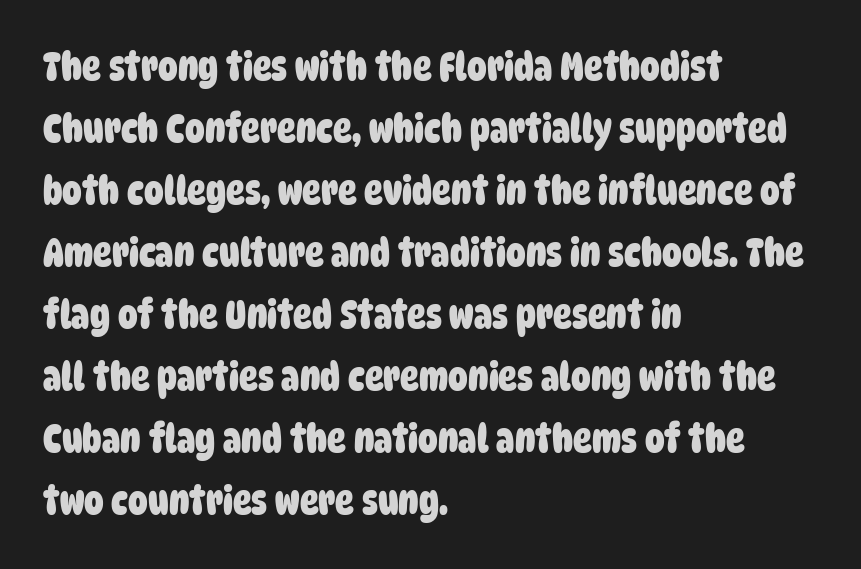
The image shows 39 px heavy, condensed sans-serif type; set left-aligned, normal line spacing (1.59x), normal letter spacing, not underlined; low stroke contrast and a large x-height.
